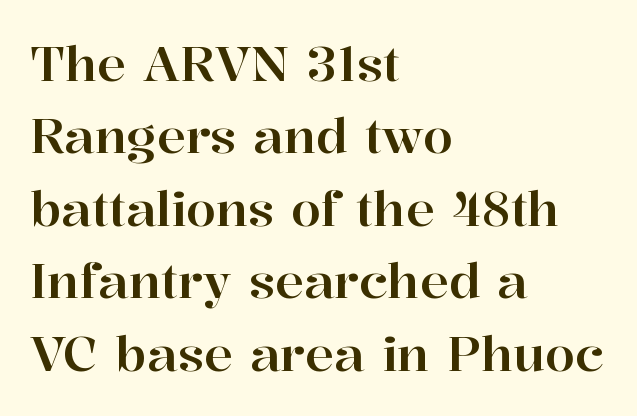
The image shows 48 px serif type, upright; set left-aligned, normal line spacing (1.51x), normal letter spacing, not underlined; high stroke contrast and a medium x-height.
